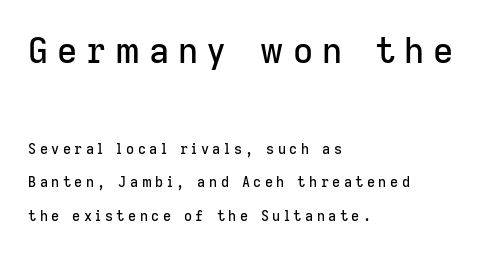
{"serif": "no", "italic": "no", "width": "normal", "stroke_contrast": "low", "x_height": "medium", "monospaced": "no", "underline": "no", "align": "left", "line_spacing": "loose", "line_spacing_ratio": 2.39, "letter_spacing": "wide", "letter_spacing_em": 0.25, "larger_block": "first", "size_ratio": 2.5, "glyph_px": 35}
